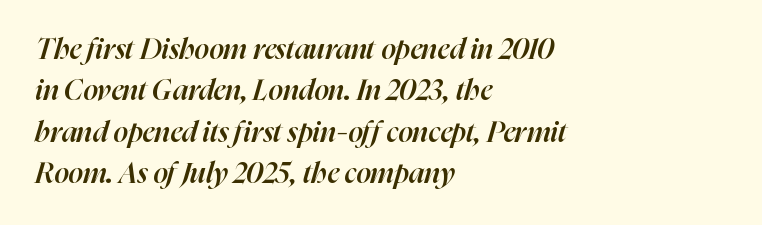
The image shows 29 px semibold type, italic (leaning right); set left-aligned, normal line spacing (1.43x), normal letter spacing, not underlined; high stroke contrast and a medium x-height.
